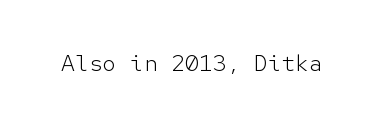
The type is set solid horizontally, with unmodified tracking. Words float on clear page, feet unadorned. A quiet, ordinary-to-light weight characterises the typeface. The type sits square on the baseline with zero lean.
